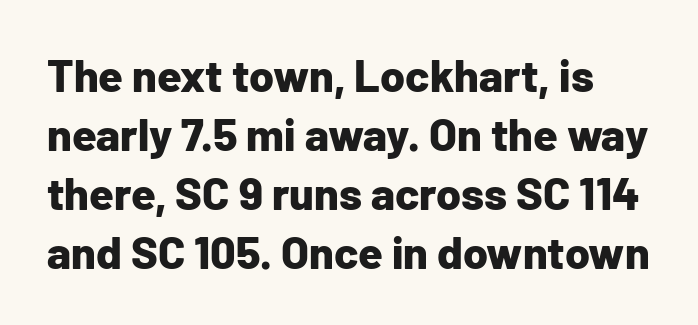
The line-height multiplier appears to be the usual default. Typographically, this falls in the sans-serif category. Spacing verdict: proportional, widths tailored to each character. Each glyph is drawn with heavy, bold strokes.
